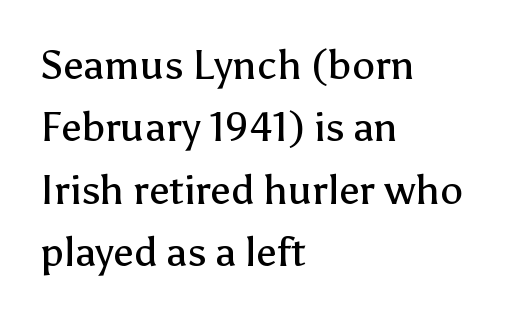
Every row of glyphs begins at an identical x-position on the left. Proportional: the letters do not fall into vertical columns. Has an underline been added? It has not. Compared with typical body copy, the letter spacing here is the same. The font sits on the lighter half of the weight spectrum, regular included. Nope, not italic — everything's standing straight.
